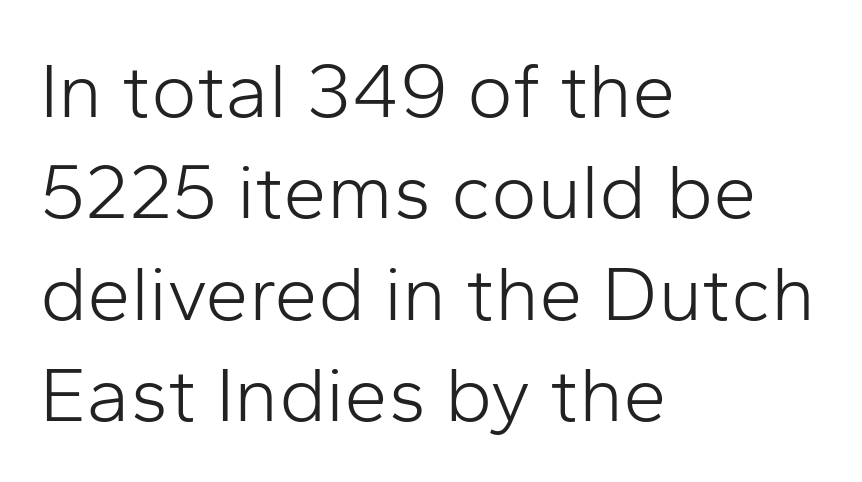
{"serif": "no", "italic": "no", "bold": "no", "weight": "light", "width": "normal", "stroke_contrast": "low", "x_height": "medium", "monospaced": "no", "underline": "no", "align": "left", "line_spacing": "normal", "line_spacing_ratio": 1.3, "letter_spacing": "normal", "letter_spacing_em": 0.0, "glyph_px": 78}
